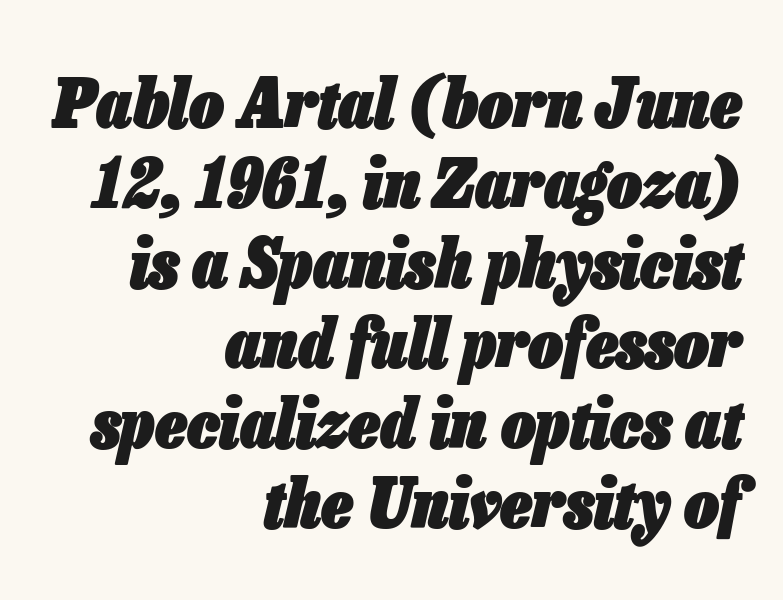
{"italic": "yes", "lean": "right", "slant_degrees": 13, "bold": "yes", "weight": "heavy", "width": "condensed", "stroke_contrast": "low", "x_height": "medium", "monospaced": "no", "underline": "no", "align": "right", "line_spacing_ratio": 1.16, "letter_spacing": "normal", "letter_spacing_em": 0.0, "glyph_px": 69}
